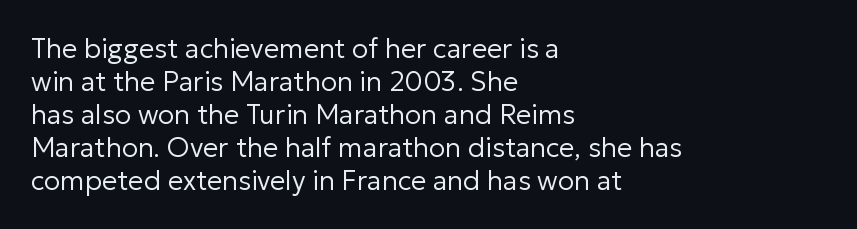
The image shows 27 px text type, upright; set left-aligned, line spacing 1.22x, normal letter spacing, not underlined.
